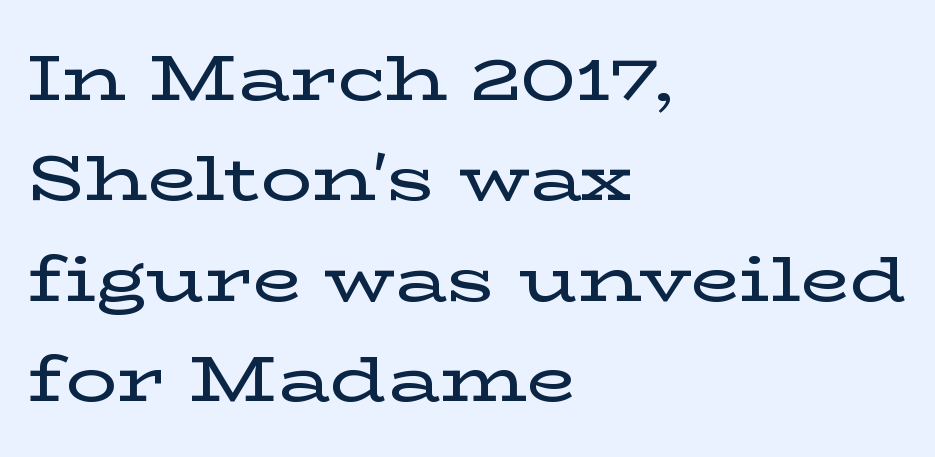
The image shows 64 px wide serif type, upright; set left-aligned, normal line spacing (1.57x), normal letter spacing, not underlined; low stroke contrast and a medium x-height.
